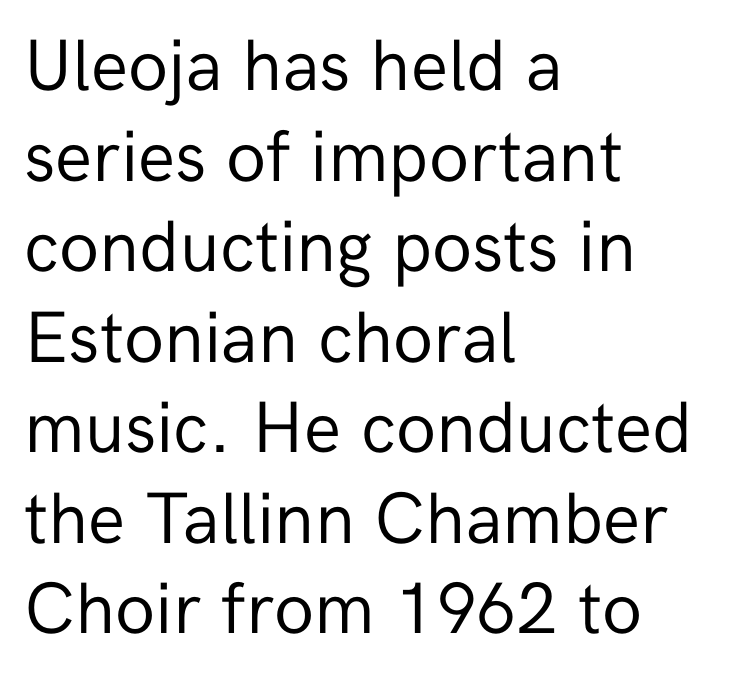
{"serif": "no", "italic": "no", "bold": "no", "weight": "regular", "width": "normal", "stroke_contrast": "low", "x_height": "medium", "monospaced": "no", "underline": "no", "align": "left", "line_spacing_ratio": 1.24, "letter_spacing": "normal", "letter_spacing_em": 0.0, "glyph_px": 73}
